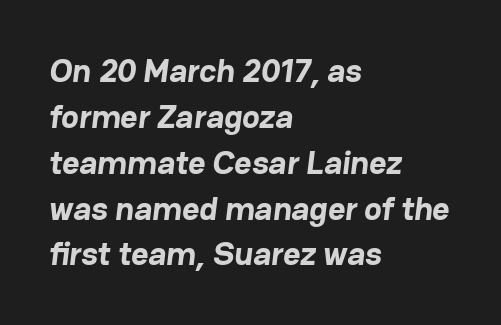
The image shows 33 px bold sans-serif type; set left-aligned, normal line spacing (1.39x), normal letter spacing, not underlined; low stroke contrast and a medium x-height.
